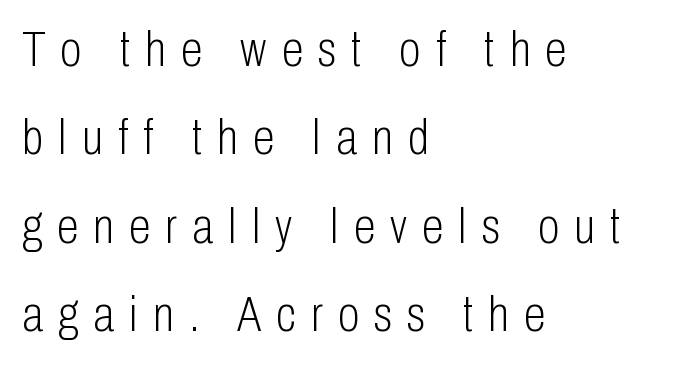
Q: Is the text bold? A: No.
Q: Is the text italic (slanted)? A: No, it is upright.
Q: Is the typeface a serif or a sans-serif typeface? A: Sans-serif.
Q: Is the text underlined? A: No.
Q: How is the paragraph aligned? A: Left-aligned.
Q: Is the spacing between letters normal or unusually wide? A: Unusually wide.
Q: Width (condensed, normal, or wide)? A: Condensed.
Q: Stroke contrast? A: Low.
Q: x-height? A: Medium.
Q: Monospaced? A: No.
